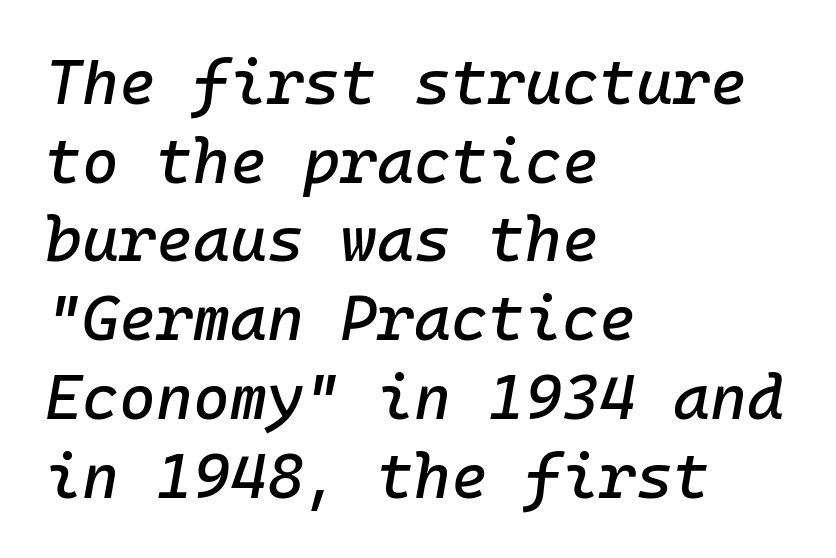
The image shows 63 px text type, italic (leaning right); set left-aligned, normal line spacing (1.25x), normal letter spacing, not underlined; low stroke contrast and a medium x-height.
